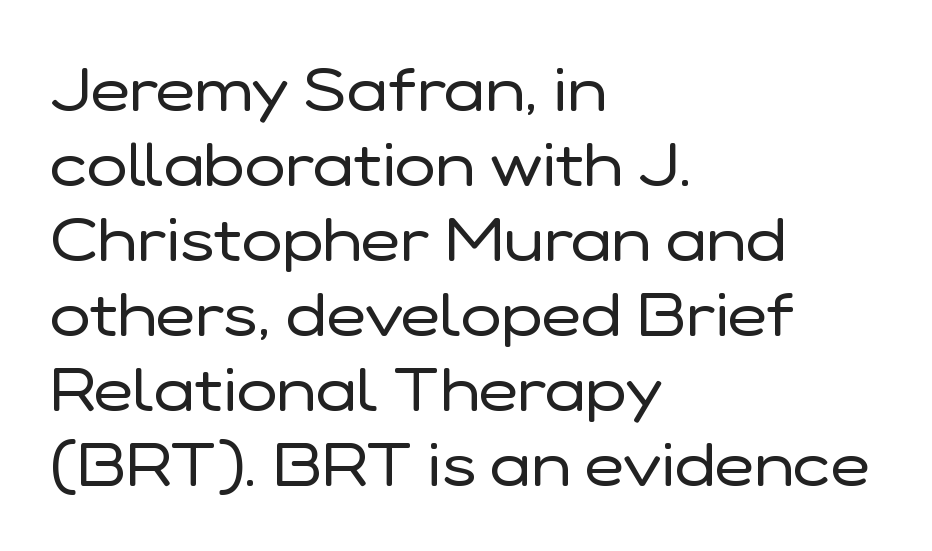
Q: Is the text bold? A: No.
Q: Is the text italic (slanted)? A: No, it is upright.
Q: Is the typeface a serif or a sans-serif typeface? A: Sans-serif.
Q: Is the text underlined? A: No.
Q: How is the paragraph aligned? A: Left-aligned.
Q: Is the spacing between letters normal or unusually wide? A: Normal.
Q: Width (condensed, normal, or wide)? A: Normal.
Q: Stroke contrast? A: Low.
Q: x-height? A: Medium.
Q: Monospaced? A: No.
